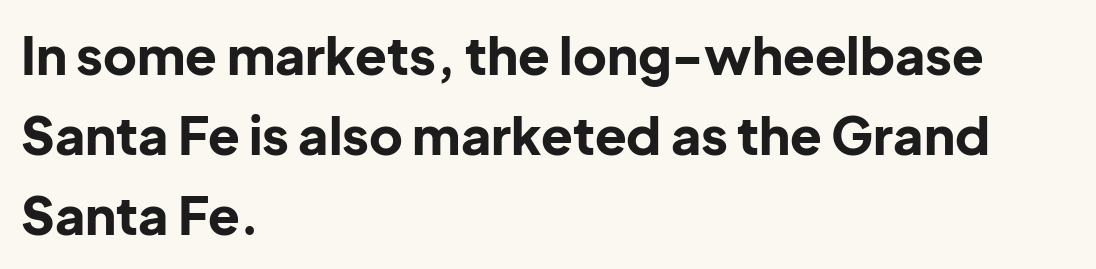
Q: Is the text bold? A: Yes.
Q: Is the text italic (slanted)? A: No, it is upright.
Q: Is the typeface a serif or a sans-serif typeface? A: Sans-serif.
Q: Is the text underlined? A: No.
Q: How is the paragraph aligned? A: Left-aligned.
Q: Is the spacing between letters normal or unusually wide? A: Normal.
Q: Is the spacing between lines tight, normal or loose? A: Normal.
Q: Width (condensed, normal, or wide)? A: Normal.
Q: Stroke contrast? A: Low.
Q: x-height? A: Medium.
Q: Monospaced? A: No.
